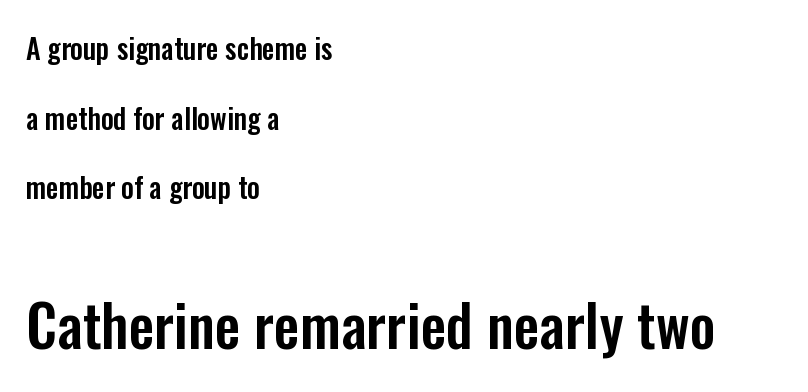
{"serif": "no", "italic": "no", "width": "condensed", "stroke_contrast": "low", "x_height": "medium", "monospaced": "no", "underline": "no", "align": "left", "line_spacing": "loose", "line_spacing_ratio": 2.49, "letter_spacing": "normal", "letter_spacing_em": 0.0, "larger_block": "second", "size_ratio": 2.04, "glyph_px": 57}
